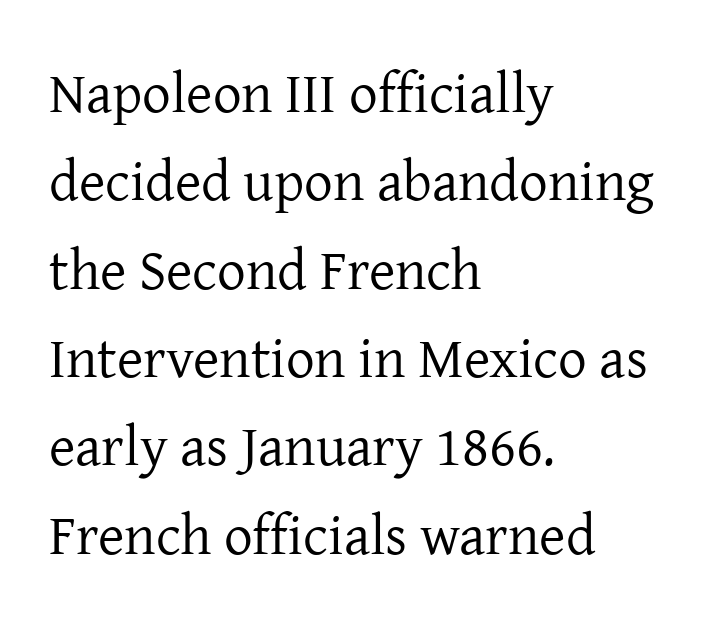
This is the regular roman posture of the typeface. Interline gaps are of average width in this sample. Observe the serifs anchoring each vertical stroke in this sample. Varying glyph widths throughout — classic text-font behaviour. The strokes are not fattened; the text isn't bold. Students, note that the glyphs here touch the page at normal intervals.
